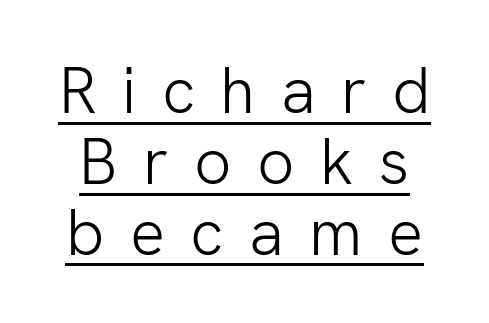
It's the straight-up-and-down kind of type. Is this a sans? Yes — the strokes have no serifs. You could not count columns in this text — the font is proportionally spaced. Inter-character spacing is expanded well beyond the font's built-in metrics.
